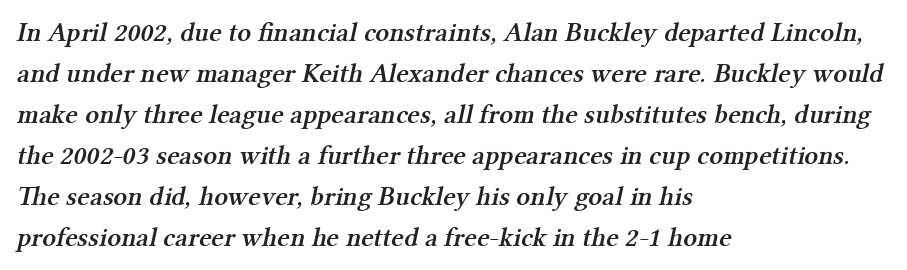
{"bold": "semi", "underline": "no", "align": "left", "line_spacing": "normal", "line_spacing_ratio": 1.52, "letter_spacing": "normal", "letter_spacing_em": 0.0, "glyph_px": 27}
